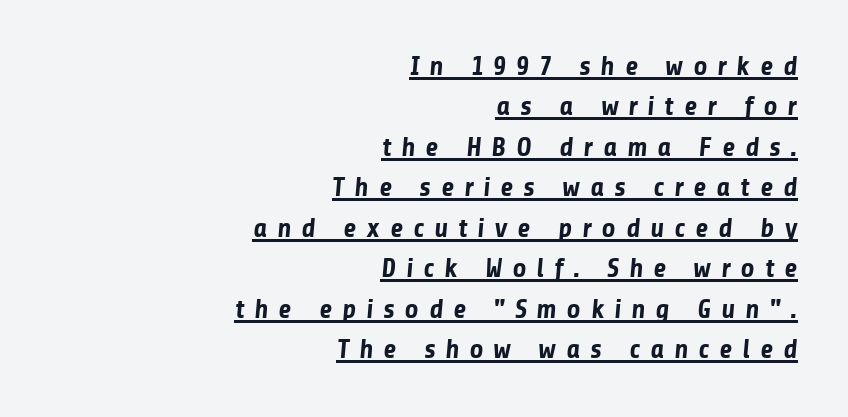
Q: Is the text bold? A: Yes.
Q: Is the text underlined? A: Yes.
Q: How is the paragraph aligned? A: Right-aligned.
Q: Is the spacing between letters normal or unusually wide? A: Unusually wide.
Q: Is the spacing between lines tight, normal or loose? A: Normal.
